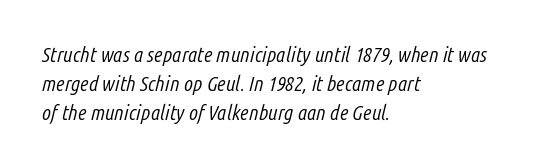
Q: Is the text bold? A: No.
Q: Is the text italic (slanted)? A: Yes, it leans right by about 14 degrees.
Q: Is the text underlined? A: No.
Q: How is the paragraph aligned? A: Left-aligned.
Q: Is the spacing between letters normal or unusually wide? A: Normal.
Q: Is the spacing between lines tight, normal or loose? A: Normal.
